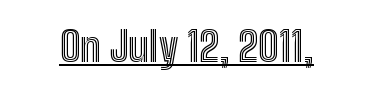
Q: Is the text italic (slanted)? A: No, it is upright.
Q: Is the text underlined? A: Yes.
Q: Is the spacing between letters normal or unusually wide? A: Normal.
Q: Width (condensed, normal, or wide)? A: Condensed.
Q: x-height? A: Medium.
Q: Monospaced? A: No.
